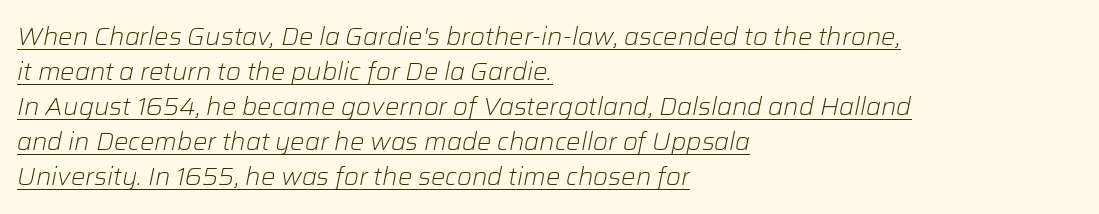
{"italic": "yes", "lean": "right", "slant_degrees": 12, "bold": "no", "underline": "yes", "align": "left", "line_spacing": "normal", "line_spacing_ratio": 1.46, "letter_spacing": "normal", "letter_spacing_em": 0.0, "glyph_px": 24}
